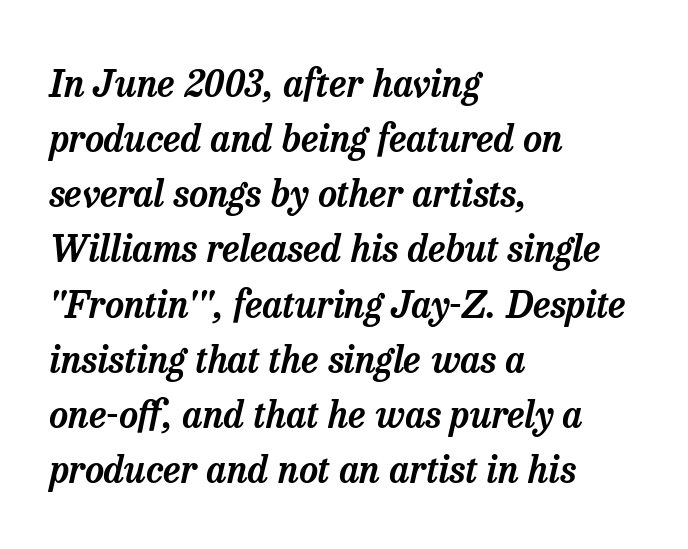
The line-height multiplier appears to be the usual default. The type family on display is of the serif kind. Spacing verdict: proportional, widths tailored to each character. These lines stack with their left ends in a neat column. The line texture is even and compact thanks to regular tracking.
